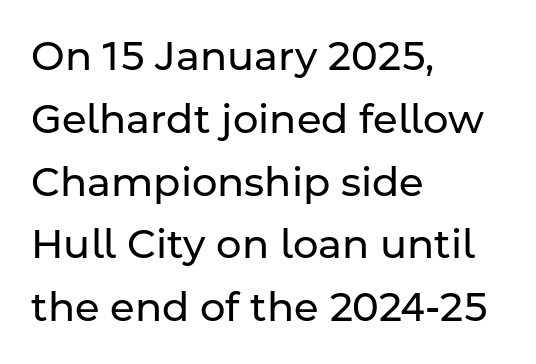
Looks like regular typesetting: each glyph gets only the width it needs. This rendering leaves character spacing at its baseline value. The strokes are not fattened; the text isn't bold. Type style note: lacks serifs. Lines of text with bare space underneath. Each new line begins a customary step beneath the previous one.
